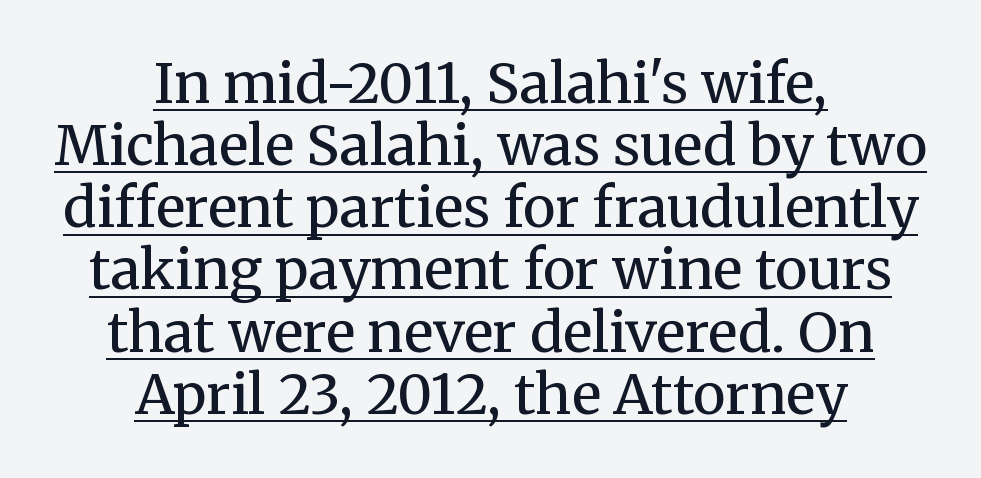
{"serif": "yes", "italic": "no", "bold": "no", "weight": "regular", "width": "normal", "stroke_contrast": "medium", "x_height": "medium", "monospaced": "no", "underline": "yes", "align": "center", "line_spacing": "tight", "line_spacing_ratio": 1.13, "letter_spacing": "normal", "letter_spacing_em": 0.0, "glyph_px": 55}
